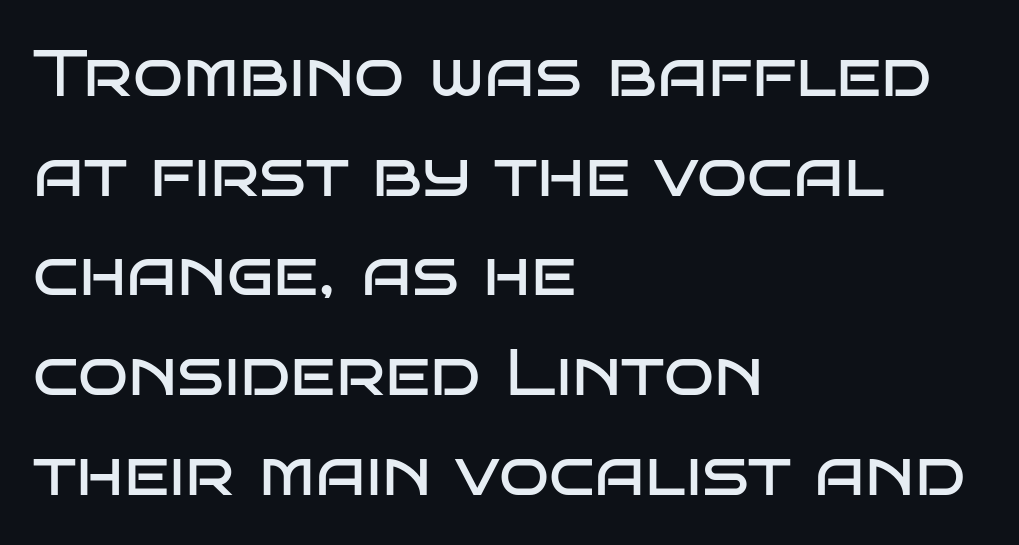
Q: Is the text bold? A: No.
Q: Is the text italic (slanted)? A: No, it is upright.
Q: Is the typeface a serif or a sans-serif typeface? A: Sans-serif.
Q: Is the text underlined? A: No.
Q: How is the paragraph aligned? A: Left-aligned.
Q: Is the spacing between letters normal or unusually wide? A: Normal.
Q: Is the spacing between lines tight, normal or loose? A: Normal.
Q: Width (condensed, normal, or wide)? A: Wide.
Q: Stroke contrast? A: Low.
Q: x-height? A: Large.
Q: Monospaced? A: No.
